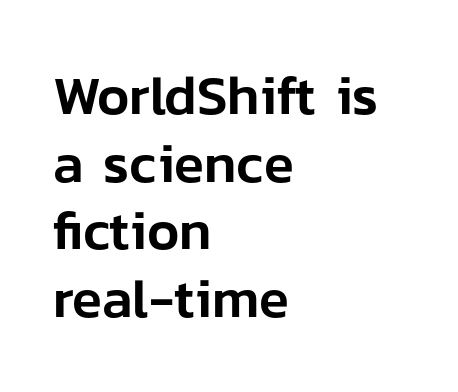
Q: Is the text italic (slanted)? A: No, it is upright.
Q: Is the typeface a serif or a sans-serif typeface? A: Sans-serif.
Q: Is the text underlined? A: No.
Q: How is the paragraph aligned? A: Left-aligned.
Q: Is the spacing between letters normal or unusually wide? A: Normal.
Q: Width (condensed, normal, or wide)? A: Normal.
Q: Stroke contrast? A: Low.
Q: x-height? A: Medium.
Q: Monospaced? A: No.
